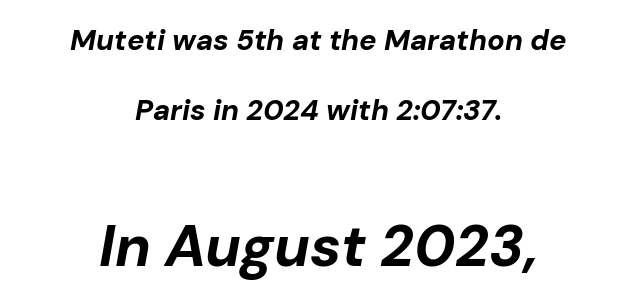
Q: Is the text bold? A: Yes.
Q: Is the text italic (slanted)? A: Yes, it leans right by about 10 degrees.
Q: Is the text underlined? A: No.
Q: How is the paragraph aligned? A: Centered.
Q: Is the spacing between letters normal or unusually wide? A: Normal.
Q: Is the spacing between lines tight, normal or loose? A: Loose.
Q: Which block of text is set in a larger size, the first (top) or the second (bottom)? A: The second (bottom) one.
Q: Width (condensed, normal, or wide)? A: Normal.
Q: Stroke contrast? A: Low.
Q: x-height? A: Medium.
Q: Monospaced? A: No.
